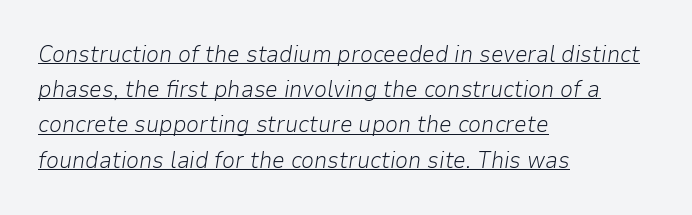
Q: Is the text bold? A: No.
Q: Is the text italic (slanted)? A: Yes, it leans right by about 9 degrees.
Q: Is the text underlined? A: Yes.
Q: How is the paragraph aligned? A: Left-aligned.
Q: Is the spacing between letters normal or unusually wide? A: Normal.
Q: Is the spacing between lines tight, normal or loose? A: Normal.
